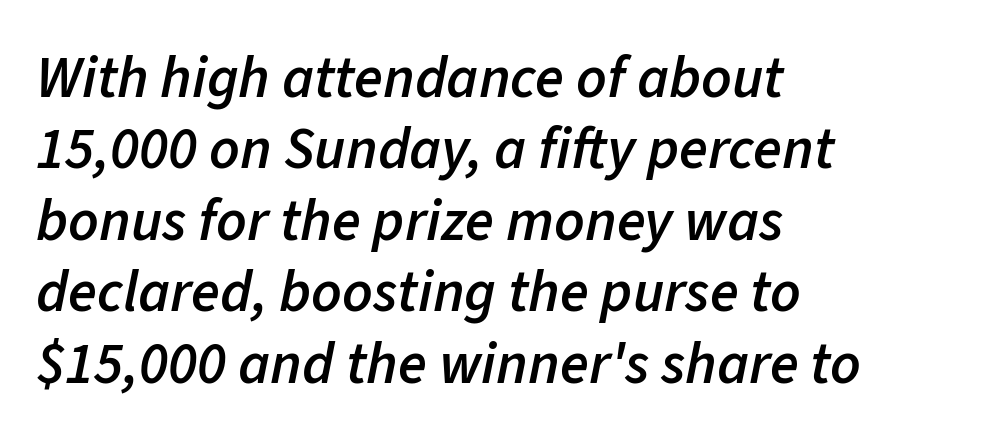
The image shows 59 px semibold type, italic (leaning right); set left-aligned, line spacing 1.21x, normal letter spacing, not underlined; low stroke contrast and a medium x-height.
